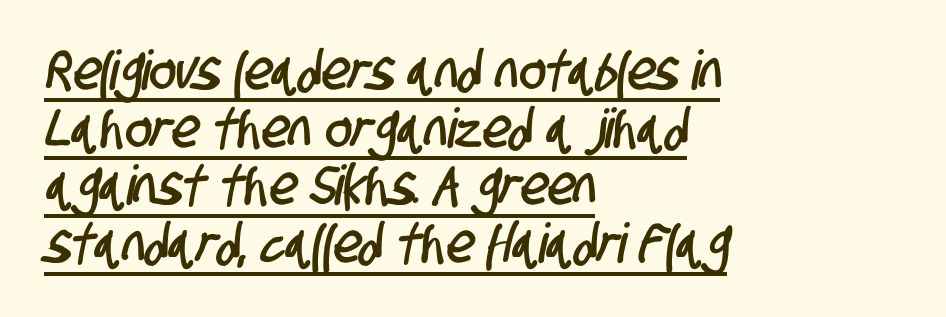
The image shows 55 px condensed sans-serif type; set left-aligned, tight line spacing (1.05x), normal letter spacing, underlined; low stroke contrast and a large x-height.
